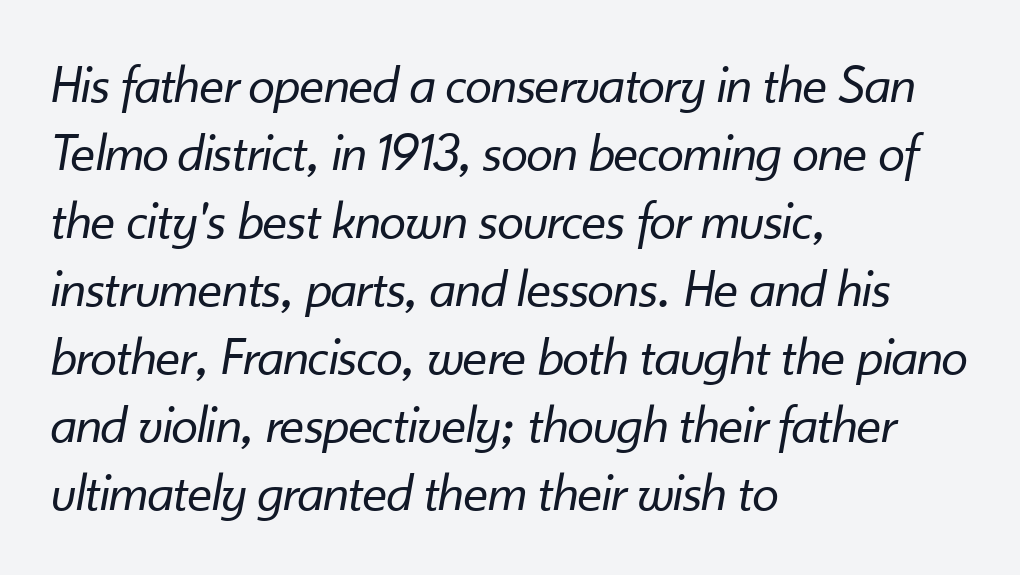
Q: Is the text bold? A: No.
Q: Is the text italic (slanted)? A: Yes, it leans right by about 10 degrees.
Q: Is the text underlined? A: No.
Q: How is the paragraph aligned? A: Left-aligned.
Q: Is the spacing between letters normal or unusually wide? A: Normal.
Q: Is the spacing between lines tight, normal or loose? A: Normal.
Q: Width (condensed, normal, or wide)? A: Normal.
Q: Stroke contrast? A: Low.
Q: x-height? A: Small.
Q: Monospaced? A: No.
